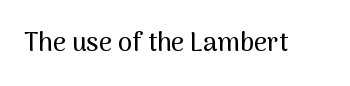
Is there any slant? The stems are plumb. Descenders are the only things crossing below the line. The line texture is even and compact thanks to regular tracking.
